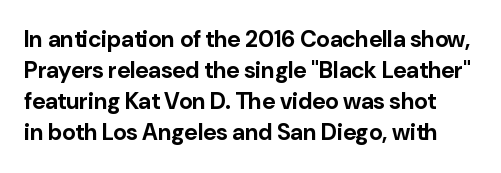
Q: Is the text bold? A: Yes.
Q: Is the text italic (slanted)? A: No, it is upright.
Q: Is the text underlined? A: No.
Q: Is the spacing between letters normal or unusually wide? A: Normal.
Q: Is the spacing between lines tight, normal or loose? A: Normal.
